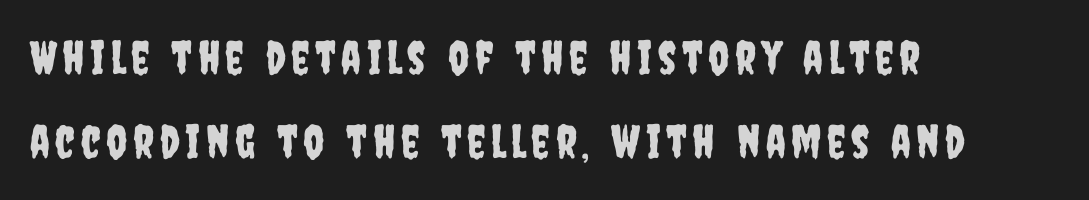
The image shows 46 px condensed sans-serif type, upright; set left-aligned, line spacing 1.83x, not underlined; low stroke contrast and a large x-height.
